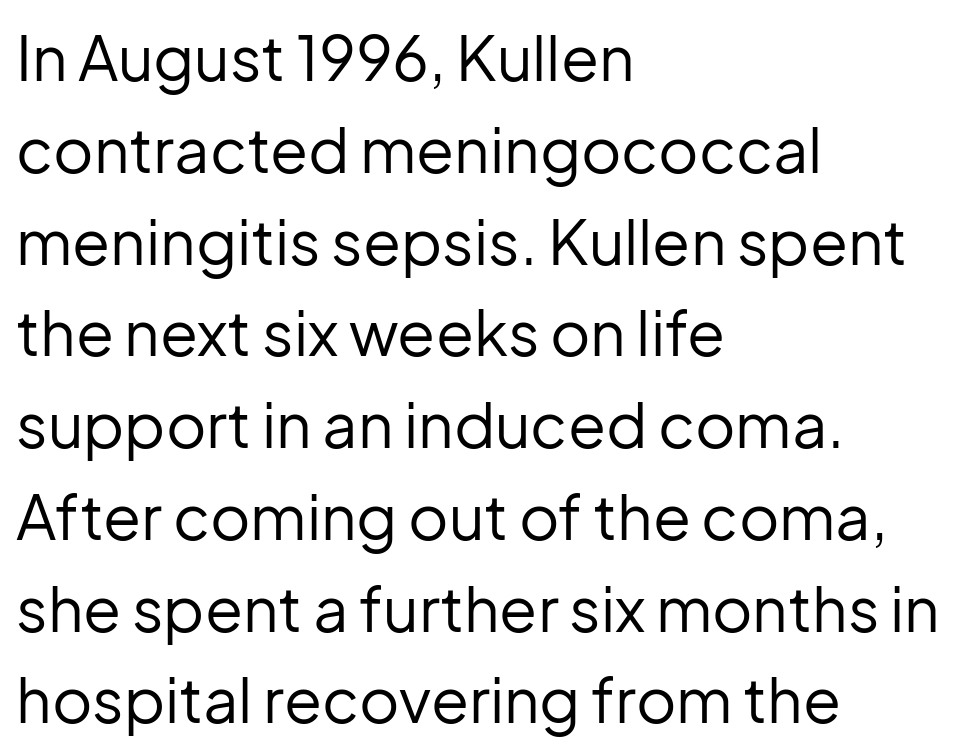
Q: Is the text bold? A: No.
Q: Is the text italic (slanted)? A: No, it is upright.
Q: Is the typeface a serif or a sans-serif typeface? A: Sans-serif.
Q: Is the text underlined? A: No.
Q: How is the paragraph aligned? A: Left-aligned.
Q: Is the spacing between letters normal or unusually wide? A: Normal.
Q: Is the spacing between lines tight, normal or loose? A: Normal.
Q: Width (condensed, normal, or wide)? A: Normal.
Q: Stroke contrast? A: Low.
Q: x-height? A: Medium.
Q: Monospaced? A: No.
